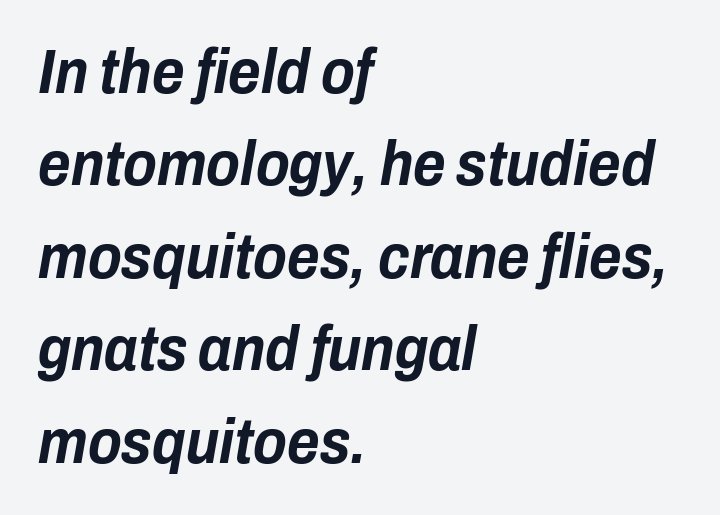
Q: Is the text bold? A: Yes.
Q: Is the text italic (slanted)? A: Yes, it leans right by about 10 degrees.
Q: Is the text underlined? A: No.
Q: How is the paragraph aligned? A: Left-aligned.
Q: Is the spacing between letters normal or unusually wide? A: Normal.
Q: Is the spacing between lines tight, normal or loose? A: Normal.
Q: Width (condensed, normal, or wide)? A: Condensed.
Q: Stroke contrast? A: Low.
Q: x-height? A: Medium.
Q: Monospaced? A: No.
